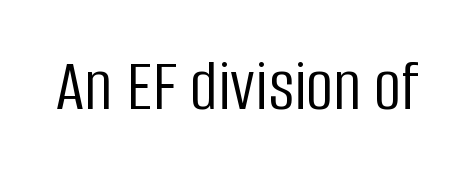
The image shows 75 px light, condensed sans-serif type, upright; set normal letter spacing, not underlined; low stroke contrast and a large x-height.
